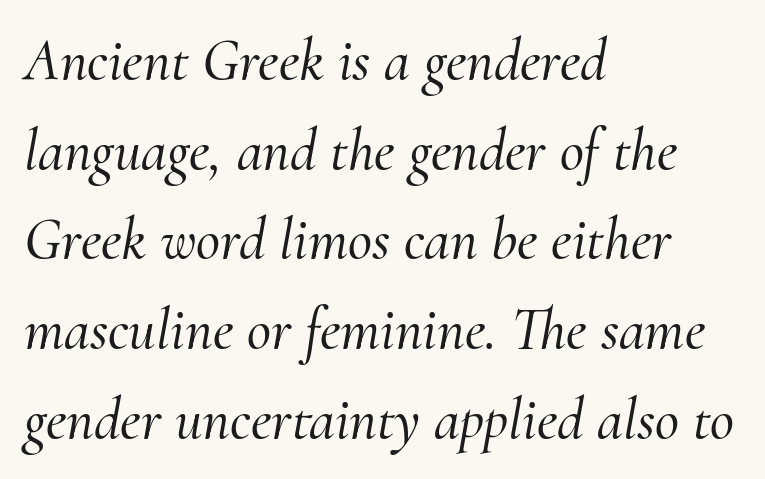
Q: Is the text italic (slanted)? A: Yes, it leans right by about 10 degrees.
Q: Is the typeface a serif or a sans-serif typeface? A: Serif.
Q: Is the text underlined? A: No.
Q: How is the paragraph aligned? A: Left-aligned.
Q: Is the spacing between letters normal or unusually wide? A: Normal.
Q: Is the spacing between lines tight, normal or loose? A: Normal.
Q: Width (condensed, normal, or wide)? A: Normal.
Q: Stroke contrast? A: Medium.
Q: x-height? A: Small.
Q: Monospaced? A: No.
